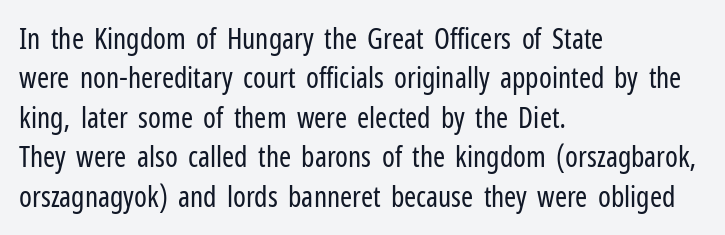
The lettering holds an erect, upright posture throughout. Line beginnings align vertically; line endings do not. The letters advance in unequal steps, a hallmark of proportional type. Students, note that the glyphs here touch the page at normal intervals. Serif or sans? Sans — the stroke terminals are bare. No chunkiness to these letters — they're not bold.
